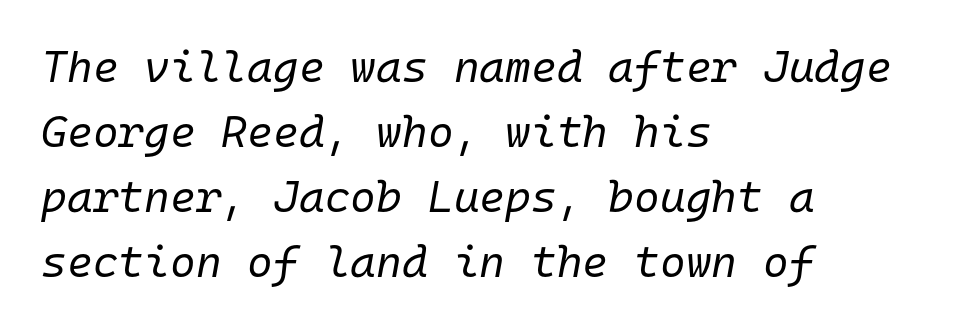
Q: Is the text bold? A: No.
Q: Is the text italic (slanted)? A: Yes, it leans right by about 10 degrees.
Q: Is the text underlined? A: No.
Q: How is the paragraph aligned? A: Left-aligned.
Q: Is the spacing between letters normal or unusually wide? A: Normal.
Q: Is the spacing between lines tight, normal or loose? A: Normal.
Q: Width (condensed, normal, or wide)? A: Normal.
Q: Stroke contrast? A: Low.
Q: x-height? A: Medium.
Q: Monospaced? A: Yes.
